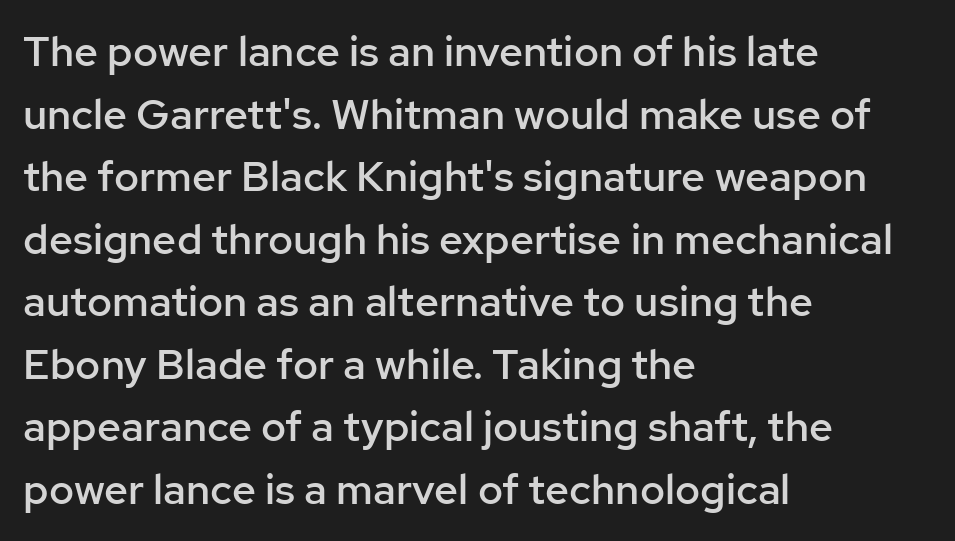
The image shows 42 px semibold sans-serif type, upright; set left-aligned, normal line spacing (1.49x), normal letter spacing, not underlined; low stroke contrast and a medium x-height.
